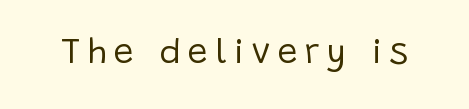
The image shows 36 px regular-weight sans-serif type, upright; set unusually wide letter spacing (+0.2 em), not underlined; low stroke contrast and a large x-height.
